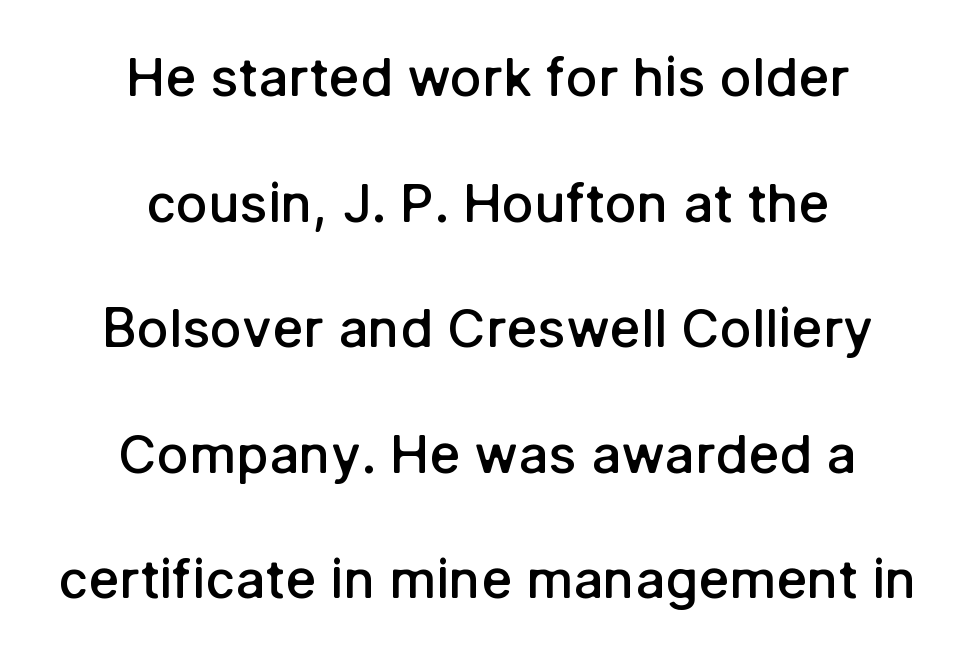
Nope, no serifs anywhere on these letters. A semibold gives these letters moderate extra thickness, short of bold. The foot of each line stays bare and open. Is the letter spacing exaggerated? No — it looks like the ordinary default. Both edges are ragged and mirror each other, which tells us the setting is centered.
